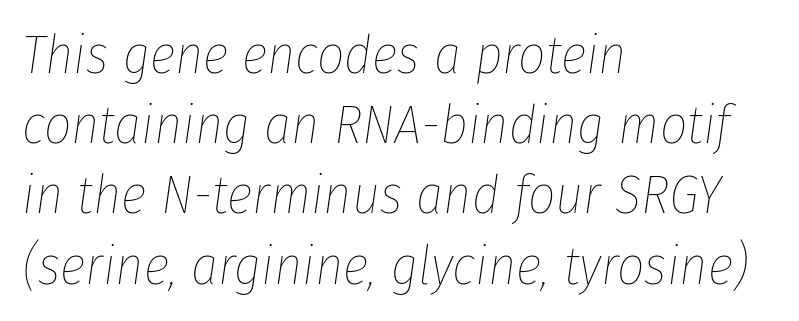
{"italic": "yes", "lean": "right", "slant_degrees": 8, "bold": "no", "weight": "thin", "width": "condensed", "stroke_contrast": "low", "x_height": "medium", "monospaced": "no", "underline": "no", "align": "left", "line_spacing": "normal", "line_spacing_ratio": 1.3, "letter_spacing": "normal", "letter_spacing_em": 0.0, "glyph_px": 54}
